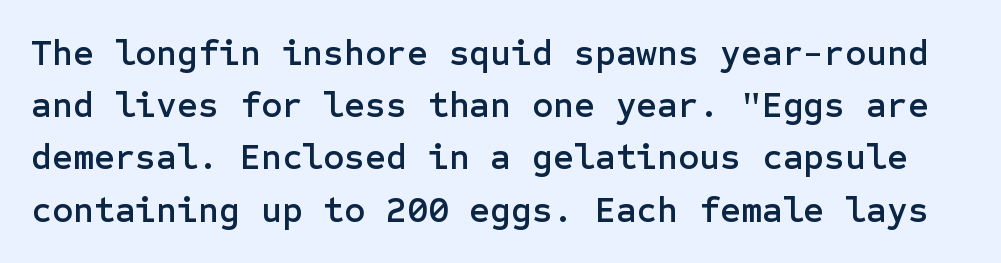
Q: Is the text italic (slanted)? A: No, it is upright.
Q: Is the typeface a serif or a sans-serif typeface? A: Sans-serif.
Q: Is the text underlined? A: No.
Q: Is the spacing between letters normal or unusually wide? A: Normal.
Q: Is the spacing between lines tight, normal or loose? A: Normal.
Q: Width (condensed, normal, or wide)? A: Normal.
Q: Stroke contrast? A: Low.
Q: x-height? A: Medium.
